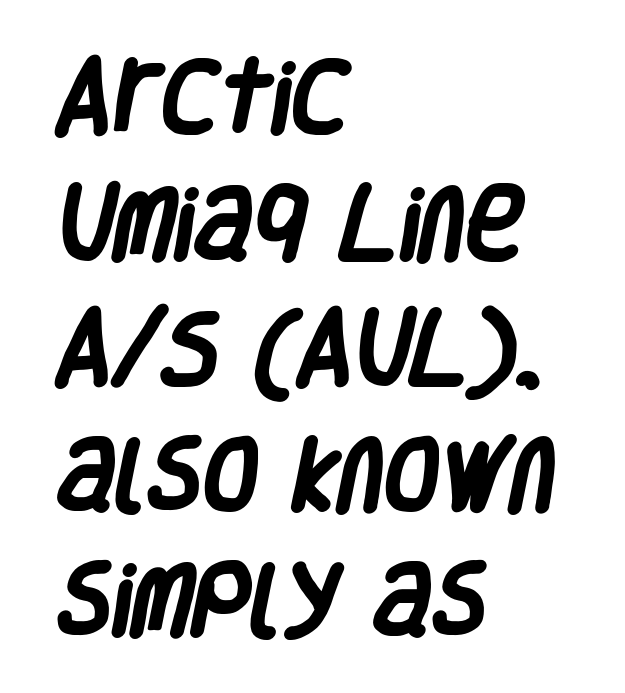
The image shows 80 px heavy, condensed sans-serif type; set left-aligned, normal line spacing (1.57x), normal letter spacing, not underlined; low stroke contrast and a large x-height.
